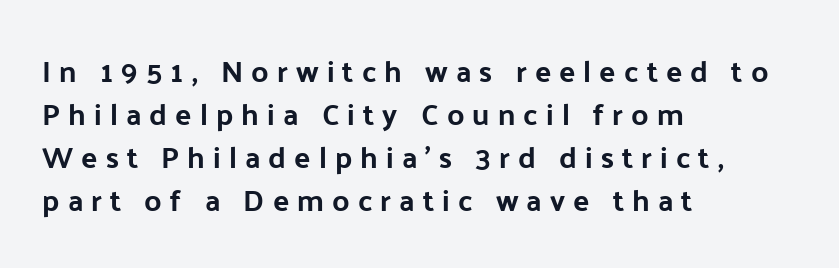
The image shows 30 px sans-serif type, upright; set left-aligned, normal line spacing (1.43x), unusually wide letter spacing (+0.27 em), not underlined; low stroke contrast and a medium x-height.
